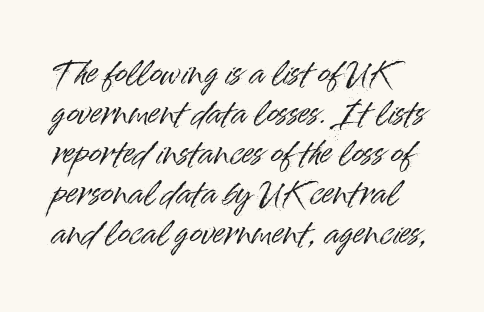
Notice how descenders clear the ascenders below comfortably — that's standard leading. In CSS terms this would be text-align: left. The font family rendered here belongs to the sans-serif group. Nothing unusual about the tracking: characters are spaced as the font intends.
